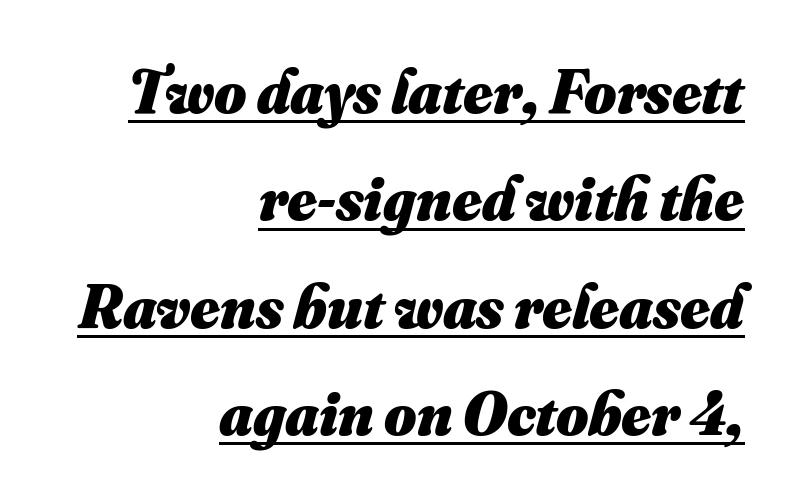
Q: Is the text bold? A: Yes.
Q: Is the text underlined? A: Yes.
Q: How is the paragraph aligned? A: Right-aligned.
Q: Is the spacing between letters normal or unusually wide? A: Normal.
Q: Width (condensed, normal, or wide)? A: Normal.
Q: Stroke contrast? A: Medium.
Q: x-height? A: Small.
Q: Monospaced? A: No.
